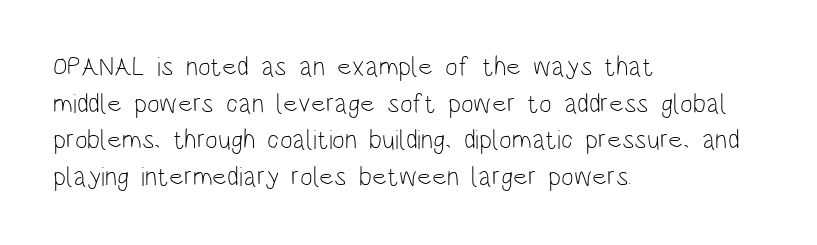
Reading down the block, your eye returns to a fixed left position each line. Do the letters lean? They stand straight. The strip under each line holds only bare page. Bold? No — there's no thickening of the strokes. Line spacing here is normal. Glyph-to-glyph distance matches everyday printed text.
